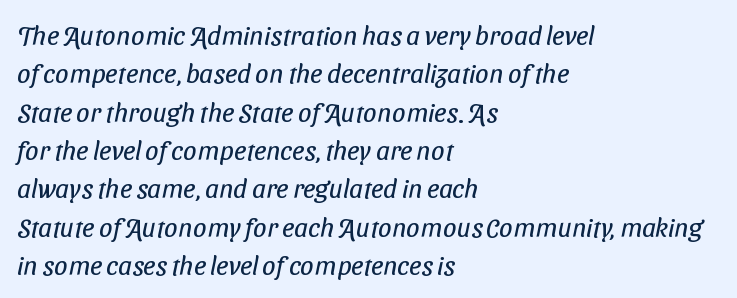
Typeset ragged right — the left edge is the straight one. Clear beneath every line of the passage. Vertically, the passage feels balanced, rows spaced as you'd expect. Letter spacing: default. Bold? No — there's no thickening of the strokes.
